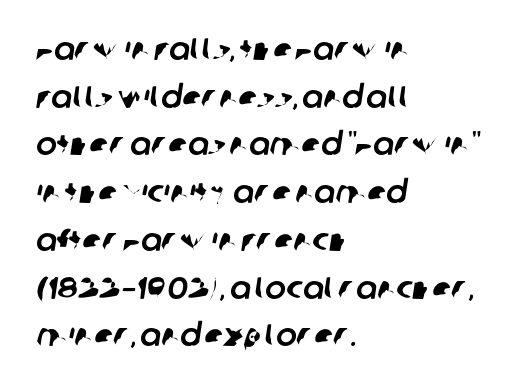
Check where the strokes stop: nothing finishes them off — pure sans. Teacher's note: observe the even left margin — that is flush-left alignment. Looks like regular typesetting: each glyph gets only the width it needs. Glyph-to-glyph distance matches everyday printed text. Clear beneath every line of the passage. Compared with typical paragraphs, the rows here are spaced about the same.
